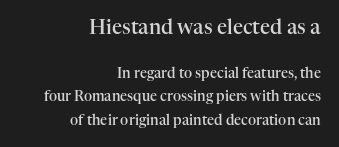
{"italic": "no", "bold": "semi", "underline": "no", "align": "right", "line_spacing": "normal", "line_spacing_ratio": 1.66, "letter_spacing": "normal", "letter_spacing_em": 0.0, "larger_block": "first", "size_ratio": 1.43, "glyph_px": 20}
